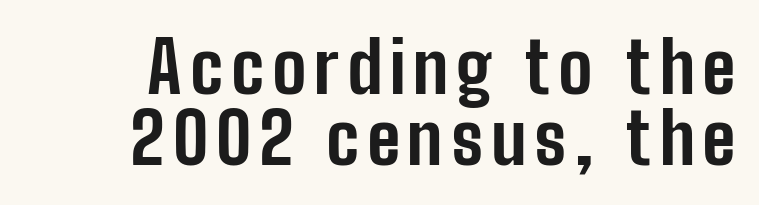
Q: Is the text bold? A: Yes.
Q: Is the text italic (slanted)? A: No, it is upright.
Q: Is the typeface a serif or a sans-serif typeface? A: Sans-serif.
Q: Is the text underlined? A: No.
Q: Is the spacing between lines tight, normal or loose? A: Tight.
Q: Width (condensed, normal, or wide)? A: Condensed.
Q: Stroke contrast? A: Low.
Q: x-height? A: Medium.
Q: Monospaced? A: No.
